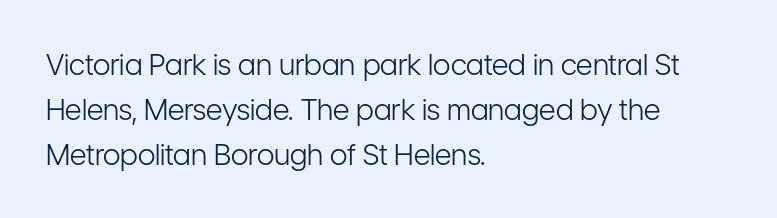
Q: Is the text bold? A: No.
Q: Is the text italic (slanted)? A: No, it is upright.
Q: Is the typeface a serif or a sans-serif typeface? A: Sans-serif.
Q: Is the text underlined? A: No.
Q: How is the paragraph aligned? A: Left-aligned.
Q: Is the spacing between letters normal or unusually wide? A: Normal.
Q: Is the spacing between lines tight, normal or loose? A: Normal.
Q: Width (condensed, normal, or wide)? A: Condensed.
Q: Stroke contrast? A: Low.
Q: x-height? A: Medium.
Q: Monospaced? A: No.
